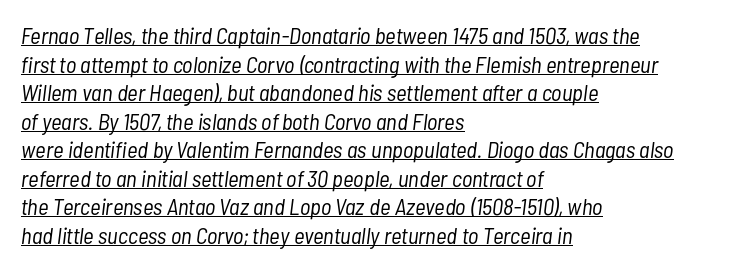
The image shows 23 px text type, italic (leaning right); set left-aligned, line spacing 1.24x, normal letter spacing, underlined.
